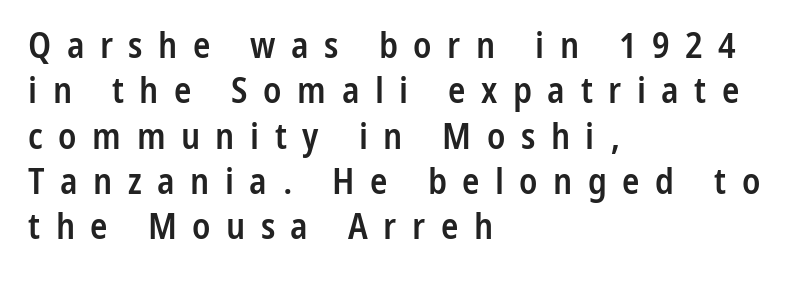
{"serif": "no", "italic": "no", "bold": "semi", "weight": "semibold", "width": "condensed", "stroke_contrast": "low", "x_height": "medium", "monospaced": "no", "underline": "no", "align": "left", "line_spacing": "normal", "line_spacing_ratio": 1.26, "letter_spacing": "wide", "letter_spacing_em": 0.43, "glyph_px": 36}
